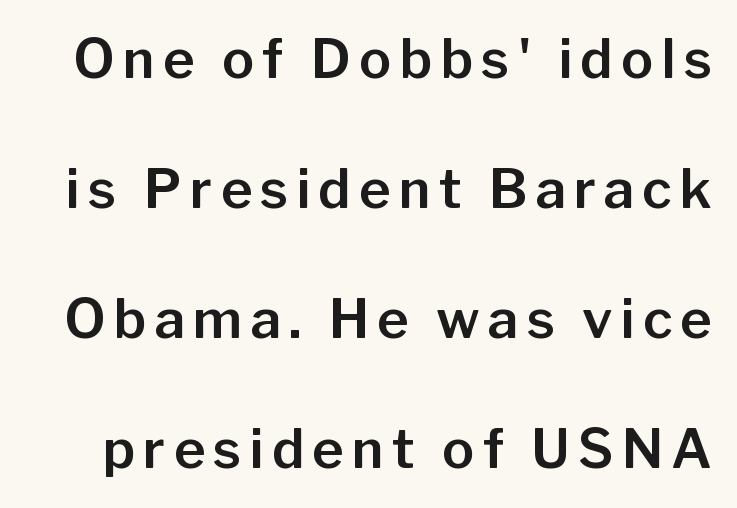
{"serif": "no", "italic": "no", "width": "normal", "stroke_contrast": "low", "x_height": "medium", "monospaced": "no", "underline": "no", "line_spacing": "loose", "line_spacing_ratio": 2.41, "glyph_px": 54}
